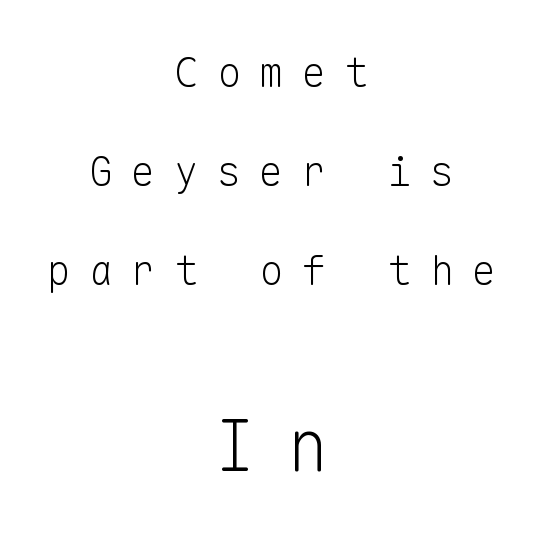
{"serif": "no", "italic": "no", "bold": "no", "weight": "light", "width": "normal", "stroke_contrast": "low", "x_height": "medium", "monospaced": "yes", "underline": "no", "align": "center", "line_spacing": "loose", "line_spacing_ratio": 2.41, "letter_spacing": "wide", "letter_spacing_em": 0.44, "larger_block": "second", "size_ratio": 1.73, "glyph_px": 71}
